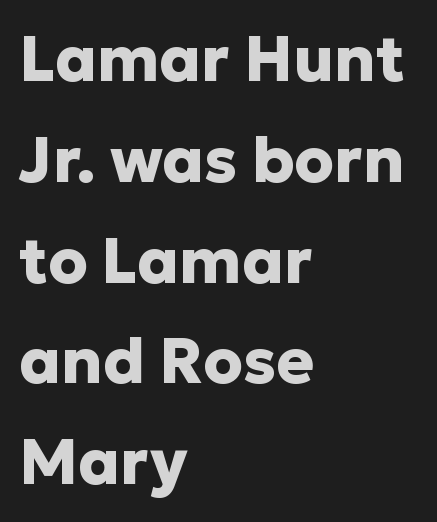
Q: Is the text bold? A: Yes.
Q: Is the text italic (slanted)? A: No, it is upright.
Q: Is the typeface a serif or a sans-serif typeface? A: Sans-serif.
Q: Is the text underlined? A: No.
Q: How is the paragraph aligned? A: Left-aligned.
Q: Is the spacing between letters normal or unusually wide? A: Normal.
Q: Is the spacing between lines tight, normal or loose? A: Normal.
Q: Width (condensed, normal, or wide)? A: Normal.
Q: Stroke contrast? A: Low.
Q: x-height? A: Medium.
Q: Monospaced? A: No.
